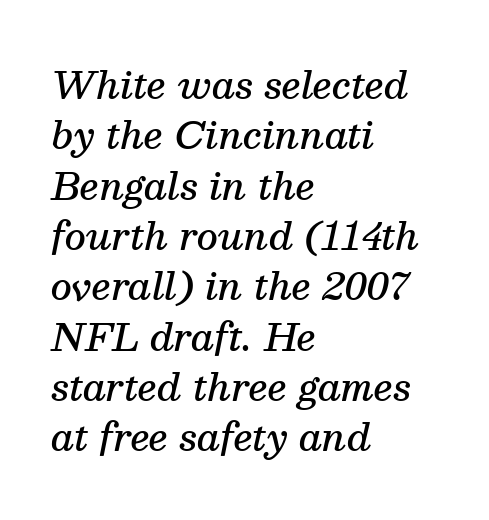
The block of text has a typical density, with ordinary space between rows. A bare baseline throughout the passage. Rendered with sloped, italic letterforms. Teacher's note: observe the even left margin — that is flush-left alignment. Firm but not heavy-handed strokes: this text is semibold.
